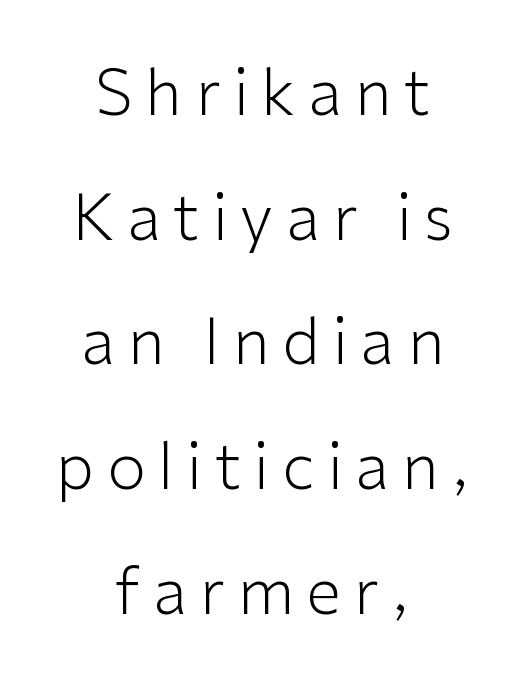
Q: Is the text bold? A: No.
Q: Is the text italic (slanted)? A: No, it is upright.
Q: Is the typeface a serif or a sans-serif typeface? A: Sans-serif.
Q: Is the text underlined? A: No.
Q: How is the paragraph aligned? A: Centered.
Q: Is the spacing between letters normal or unusually wide? A: Unusually wide.
Q: Is the spacing between lines tight, normal or loose? A: Loose.
Q: Width (condensed, normal, or wide)? A: Normal.
Q: Stroke contrast? A: Low.
Q: x-height? A: Medium.
Q: Monospaced? A: No.
